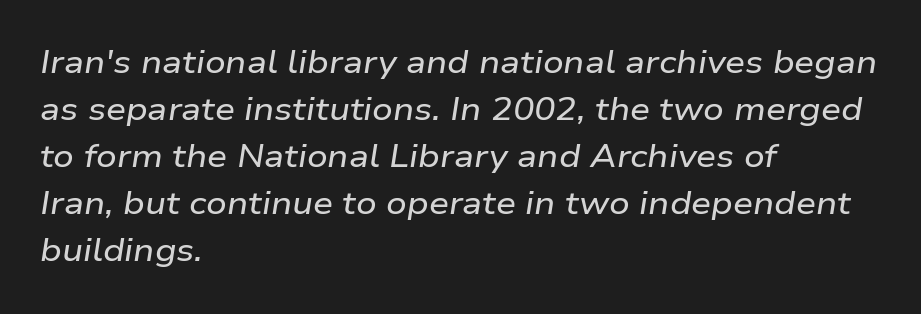
The image shows 32 px wide type, italic (leaning right); set left-aligned, normal line spacing (1.47x), normal letter spacing, not underlined; low stroke contrast and a medium x-height.
